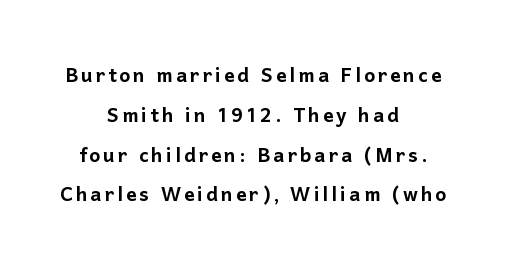
{"italic": "no", "underline": "no", "align": "center", "line_spacing": "normal", "line_spacing_ratio": 1.53, "glyph_px": 26}
